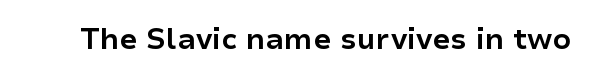
The image shows 29 px bold sans-serif type, upright; set normal letter spacing, not underlined; low stroke contrast and a medium x-height.
